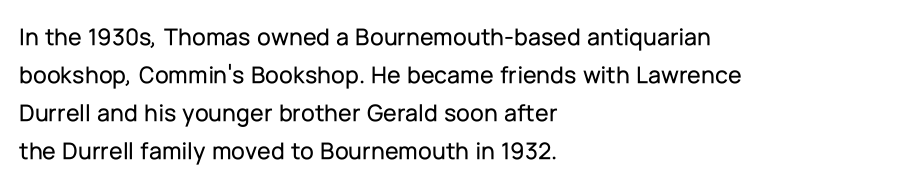
The image shows 25 px text type, upright; set left-aligned, normal line spacing (1.52x), normal letter spacing, not underlined.
